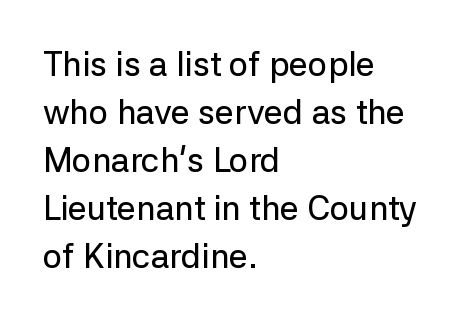
Q: Is the text italic (slanted)? A: No, it is upright.
Q: Is the typeface a serif or a sans-serif typeface? A: Sans-serif.
Q: Is the text underlined? A: No.
Q: How is the paragraph aligned? A: Left-aligned.
Q: Is the spacing between letters normal or unusually wide? A: Normal.
Q: Is the spacing between lines tight, normal or loose? A: Normal.
Q: Width (condensed, normal, or wide)? A: Normal.
Q: Stroke contrast? A: Low.
Q: x-height? A: Medium.
Q: Monospaced? A: No.
